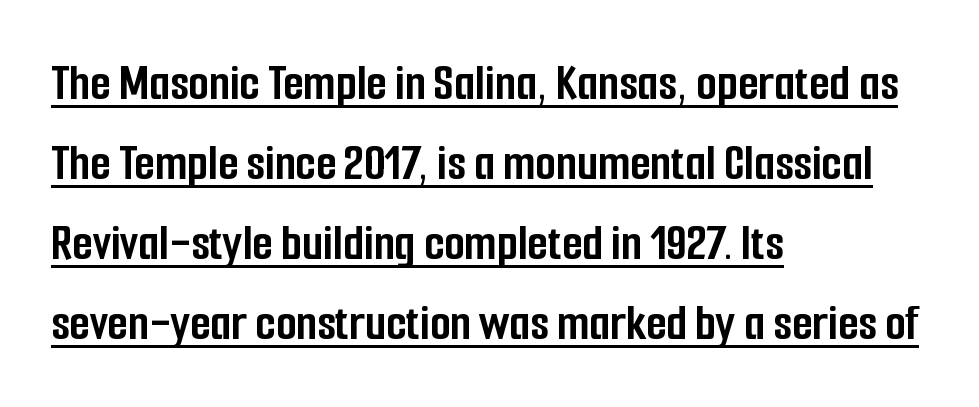
{"serif": "no", "italic": "no", "bold": "yes", "weight": "semibold", "width": "condensed", "stroke_contrast": "low", "x_height": "medium", "monospaced": "no", "underline": "yes", "align": "left", "line_spacing": "normal", "line_spacing_ratio": 1.51, "letter_spacing": "normal", "letter_spacing_em": 0.0, "glyph_px": 53}
